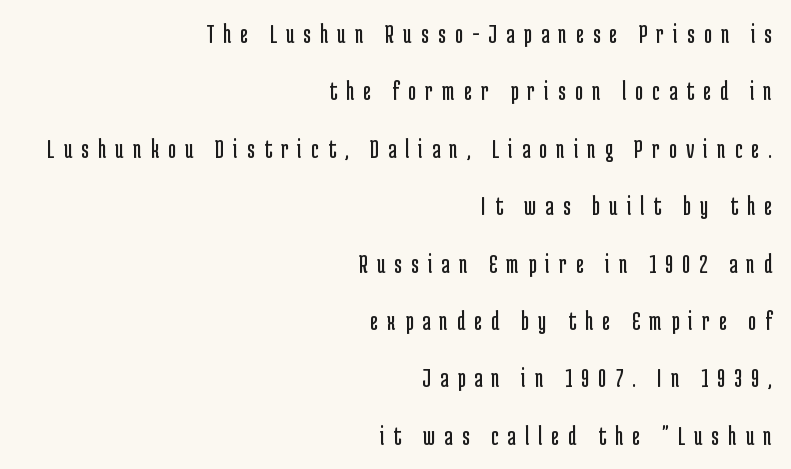
The image shows 28 px regular-weight, condensed sans-serif type, upright; set right-aligned, loose line spacing (2.05x), unusually wide letter spacing (+0.32 em), not underlined; low stroke contrast and a medium x-height.
